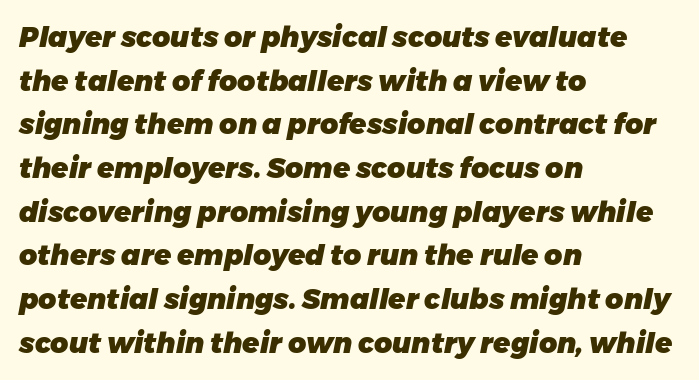
{"italic": "yes", "lean": "right", "slant_degrees": 11, "bold": "yes", "weight": "heavy", "width": "normal", "stroke_contrast": "low", "x_height": "medium", "monospaced": "no", "underline": "no", "align": "left", "line_spacing": "normal", "line_spacing_ratio": 1.56, "letter_spacing": "normal", "letter_spacing_em": 0.0, "glyph_px": 28}
